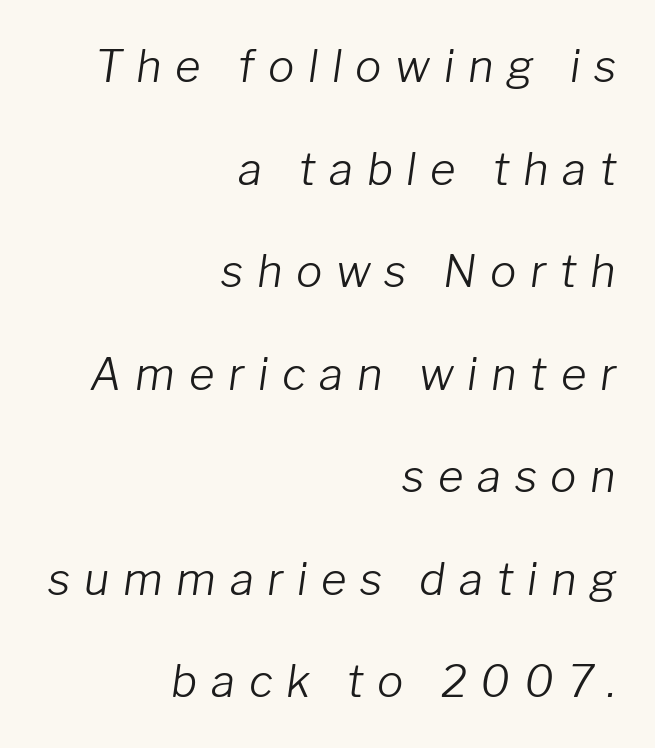
The image shows 44 px light type, italic (leaning right); set right-aligned, loose line spacing (2.33x), unusually wide letter spacing (+0.31 em), not underlined; low stroke contrast and a medium x-height.
